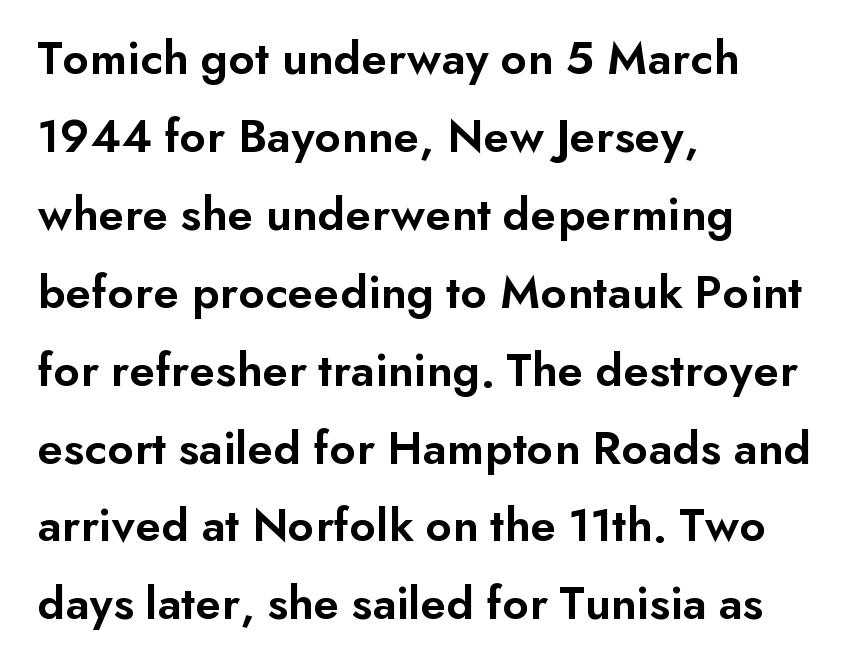
Q: Is the text bold? A: Semi-bold.
Q: Is the text italic (slanted)? A: No, it is upright.
Q: Is the typeface a serif or a sans-serif typeface? A: Sans-serif.
Q: Is the text underlined? A: No.
Q: How is the paragraph aligned? A: Left-aligned.
Q: Is the spacing between letters normal or unusually wide? A: Normal.
Q: Is the spacing between lines tight, normal or loose? A: Normal.
Q: Width (condensed, normal, or wide)? A: Normal.
Q: Stroke contrast? A: Low.
Q: x-height? A: Small.
Q: Monospaced? A: No.
